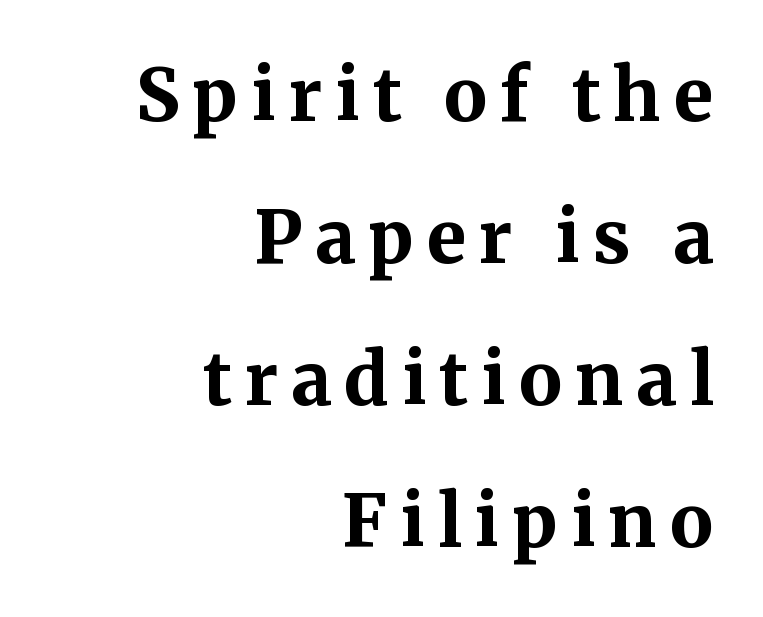
The image shows 72 px bold serif type, upright; set right-aligned, loose line spacing (1.97x), not underlined; medium stroke contrast and a medium x-height.
